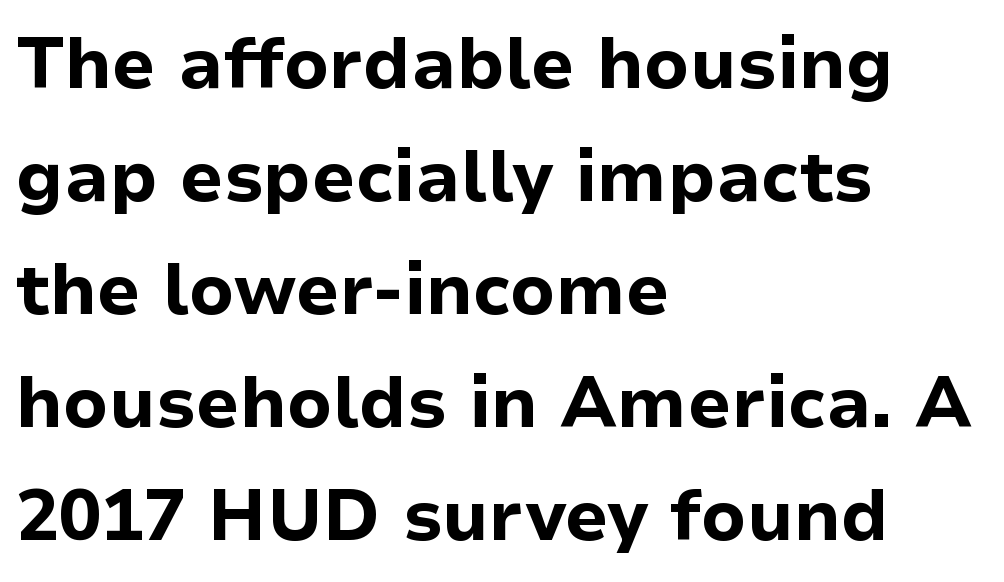
{"serif": "no", "italic": "no", "bold": "yes", "weight": "bold", "width": "normal", "stroke_contrast": "low", "x_height": "medium", "monospaced": "no", "underline": "no", "align": "left", "line_spacing": "normal", "line_spacing_ratio": 1.59, "letter_spacing": "normal", "letter_spacing_em": 0.0, "glyph_px": 71}
